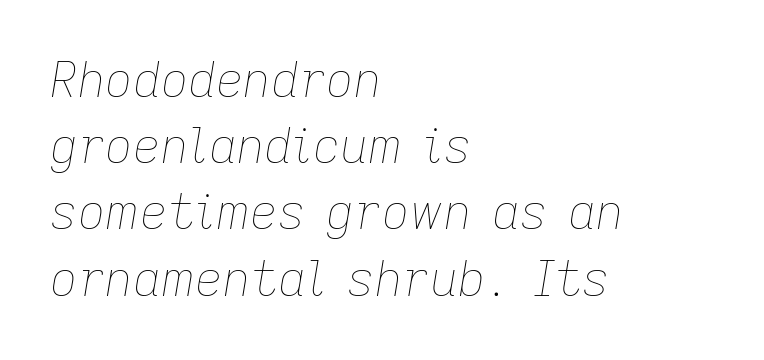
Q: Is the text bold? A: No.
Q: Is the text italic (slanted)? A: Yes, it leans right by about 9 degrees.
Q: Is the text underlined? A: No.
Q: How is the paragraph aligned? A: Left-aligned.
Q: Is the spacing between letters normal or unusually wide? A: Normal.
Q: Is the spacing between lines tight, normal or loose? A: Normal.
Q: Width (condensed, normal, or wide)? A: Normal.
Q: Stroke contrast? A: Low.
Q: x-height? A: Medium.
Q: Monospaced? A: No.
